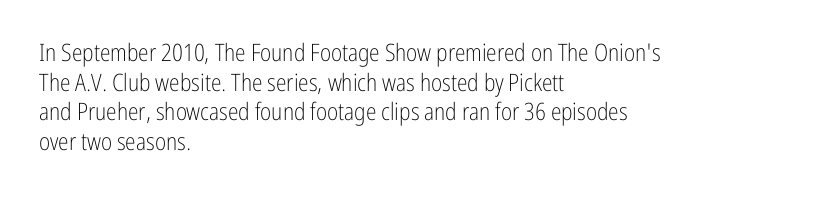
Words appear dense and cohesive because spacing is normal. Stem width sits at or under what a default text font uses. Honestly, there is no underline to notice here at all. The lettering stays uniformly vertical, giving the passage a roman look.
